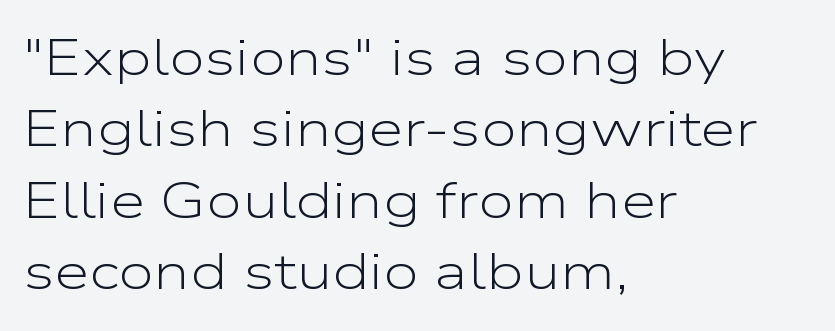
Q: Is the text bold? A: No.
Q: Is the text italic (slanted)? A: No, it is upright.
Q: Is the typeface a serif or a sans-serif typeface? A: Sans-serif.
Q: Is the text underlined? A: No.
Q: How is the paragraph aligned? A: Left-aligned.
Q: Is the spacing between letters normal or unusually wide? A: Normal.
Q: Is the spacing between lines tight, normal or loose? A: Normal.
Q: Width (condensed, normal, or wide)? A: Wide.
Q: Stroke contrast? A: Low.
Q: x-height? A: Medium.
Q: Monospaced? A: No.
